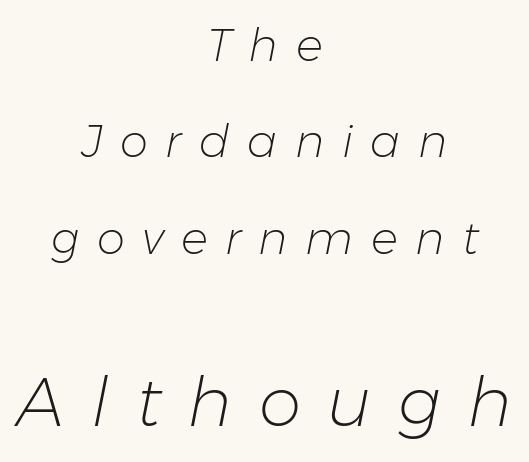
Varying glyph widths throughout — classic text-font behaviour. The glyphs look as if they've been sheared to an angle. Is this a heavy cut? Hardly; it is regular or lighter. Layout note: lines centered. These lines stand farther apart than default settings would place them. Tracking here is generous; glyphs stand well apart from one another.
